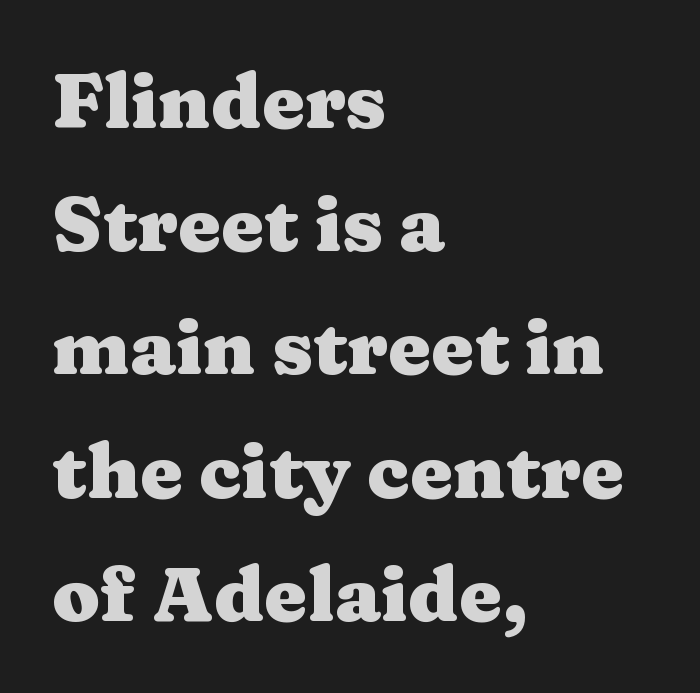
The image shows 77 px heavy, wide serif type, upright; set left-aligned, normal line spacing (1.6x), normal letter spacing, not underlined; medium stroke contrast and a medium x-height.
